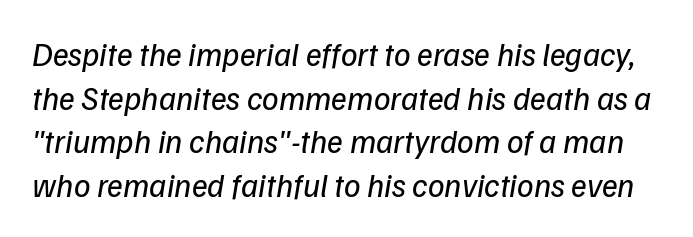
The image shows 33 px regular-weight sans-serif type; set normal line spacing (1.32x), normal letter spacing, not underlined; low stroke contrast and a medium x-height.
